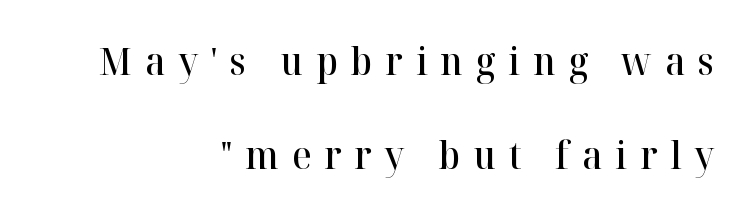
The image shows 38 px semibold serif type, upright; set right-aligned, loose line spacing (2.47x), unusually wide letter spacing (+0.34 em), not underlined; high stroke contrast and a medium x-height.
